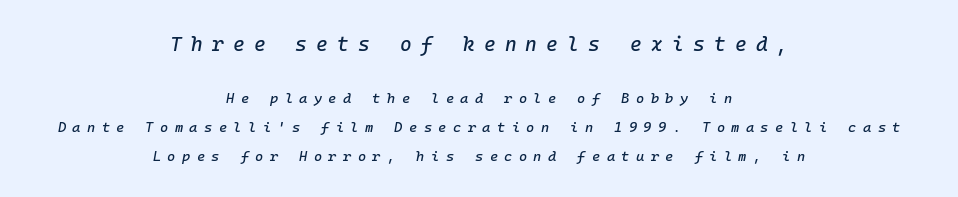
Quick note: interline space is abundant. Unmarked baselines from the first word to the last. Which of the two is more prominent by size? The first, at the top. Substantial extra tracking has been applied to these lines.
